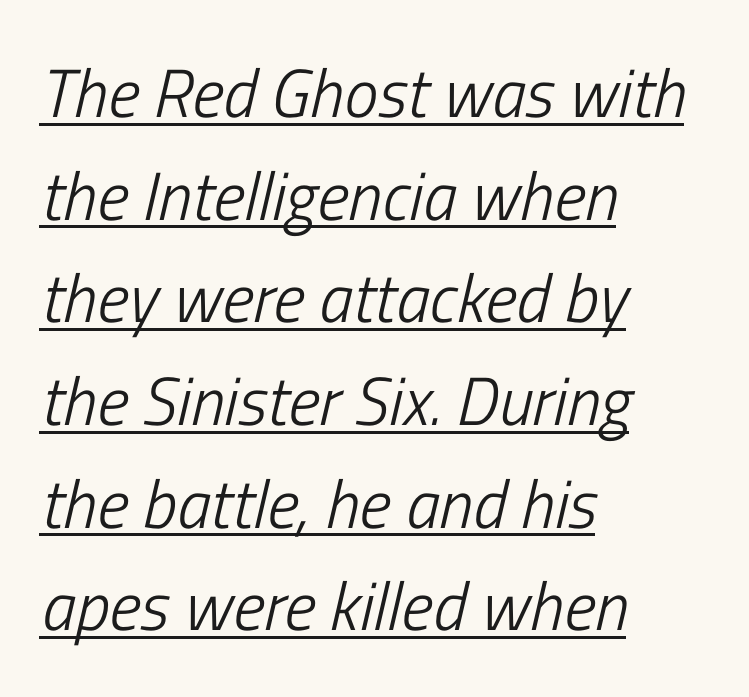
The image shows 68 px light, condensed type, italic (leaning right); set left-aligned, normal line spacing (1.51x), normal letter spacing, underlined; low stroke contrast and a medium x-height.
